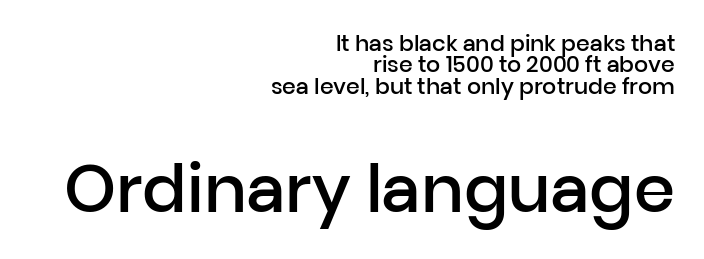
{"serif": "no", "italic": "no", "bold": "semi", "weight": "semibold", "width": "normal", "stroke_contrast": "low", "x_height": "medium", "monospaced": "no", "underline": "no", "align": "right", "line_spacing": "tight", "line_spacing_ratio": 0.97, "letter_spacing": "normal", "letter_spacing_em": 0.0, "larger_block": "second", "size_ratio": 3.0, "glyph_px": 66}
